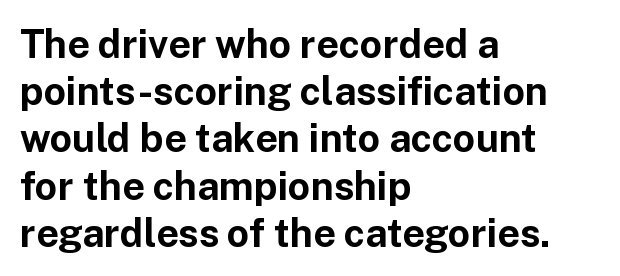
{"serif": "no", "italic": "no", "bold": "yes", "weight": "bold", "width": "normal", "stroke_contrast": "low", "x_height": "medium", "monospaced": "no", "underline": "no", "align": "left", "line_spacing_ratio": 1.21, "letter_spacing": "normal", "letter_spacing_em": 0.0, "glyph_px": 39}
